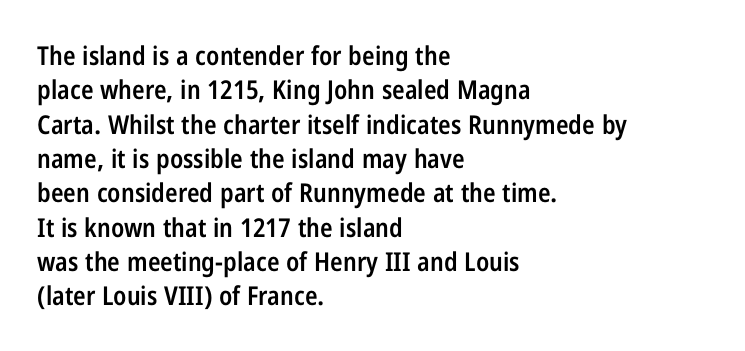
{"italic": "no", "bold": "semi", "underline": "no", "align": "left", "line_spacing": "normal", "line_spacing_ratio": 1.32, "letter_spacing": "normal", "letter_spacing_em": 0.0, "glyph_px": 26}
